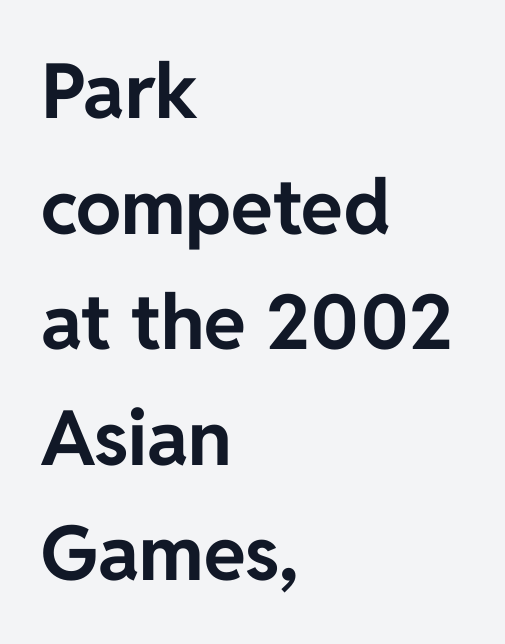
{"serif": "no", "italic": "no", "bold": "yes", "weight": "bold", "width": "normal", "stroke_contrast": "low", "x_height": "medium", "monospaced": "no", "underline": "no", "align": "left", "line_spacing": "normal", "line_spacing_ratio": 1.52, "letter_spacing": "normal", "letter_spacing_em": 0.0, "glyph_px": 76}
